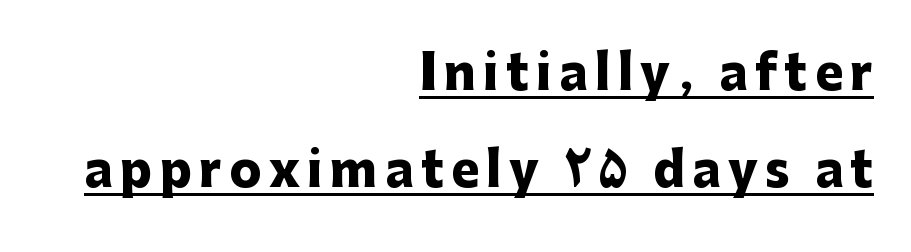
{"serif": "no", "italic": "no", "bold": "yes", "weight": "heavy", "width": "normal", "stroke_contrast": "low", "x_height": "medium", "monospaced": "no", "underline": "yes", "align": "right", "line_spacing": "loose", "line_spacing_ratio": 2.06, "glyph_px": 47}
